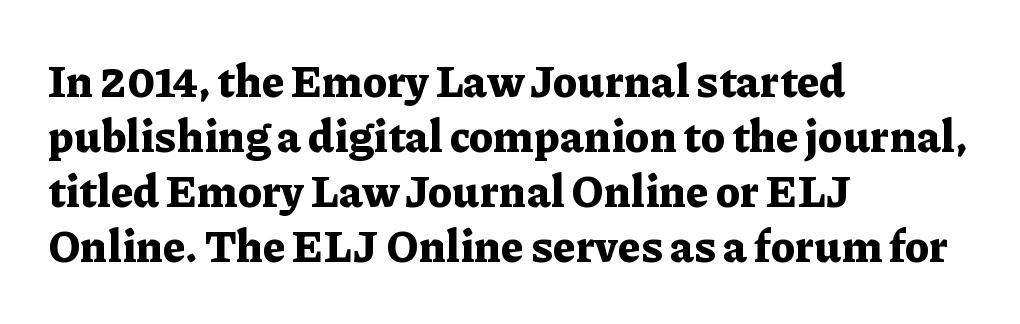
{"serif": "yes", "italic": "no", "bold": "yes", "weight": "bold", "width": "normal", "stroke_contrast": "low", "x_height": "medium", "monospaced": "no", "underline": "no", "align": "left", "line_spacing": "normal", "line_spacing_ratio": 1.25, "letter_spacing": "normal", "letter_spacing_em": 0.0, "glyph_px": 44}
